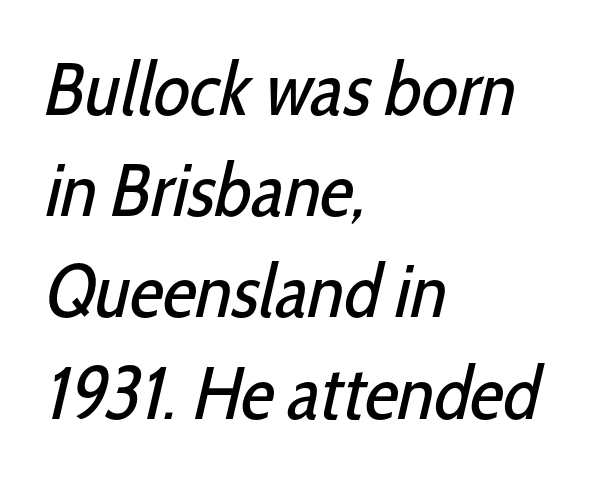
Is this a sans? Yes — the strokes have no serifs. One glance says typical: line gaps are just what's usual. Note the varied advance widths — an 'i' is clearly narrower than an 'm'. Each stroke keeps to a modest, everyday thickness or less. Short and long lines alike share a common starting point at left. The tracking reads as untouched default to a designer's eye.
